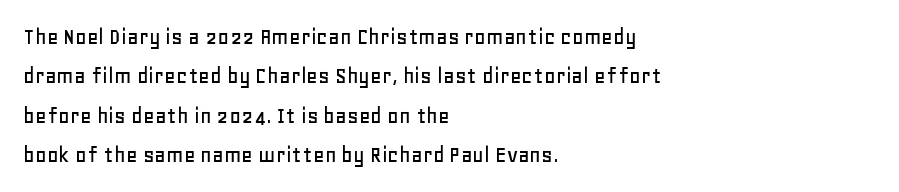
{"italic": "no", "underline": "no", "align": "left", "line_spacing": "normal", "line_spacing_ratio": 1.58, "letter_spacing": "normal", "letter_spacing_em": 0.0, "glyph_px": 25}
